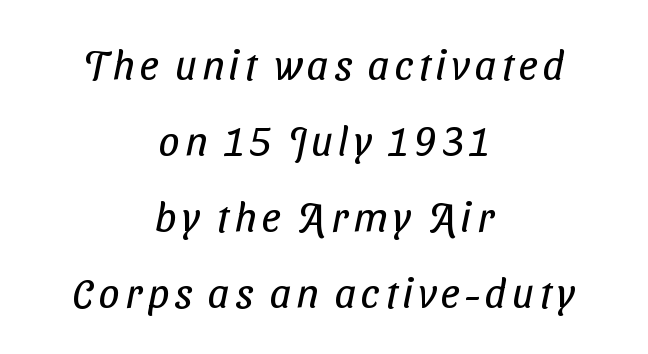
The image shows 42 px regular-weight, condensed sans-serif type; set centered, line spacing 1.81x, not underlined; low stroke contrast and a medium x-height.
